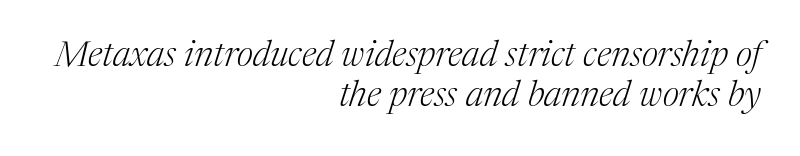
{"serif": "yes", "italic": "yes", "lean": "right", "slant_degrees": 17, "bold": "no", "weight": "light", "width": "normal", "stroke_contrast": "medium", "x_height": "medium", "monospaced": "no", "underline": "no", "align": "right", "line_spacing": "tight", "line_spacing_ratio": 1.12, "letter_spacing": "normal", "letter_spacing_em": 0.0, "glyph_px": 36}
